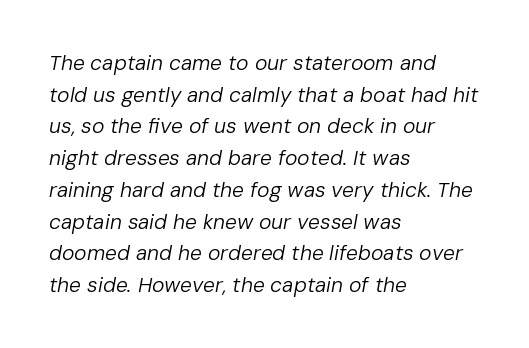
The designer left line spacing at the default. The font is comparable to plain body text, perhaps lighter. Only glyphs here, with clear space below each row. Style check: oblique.
